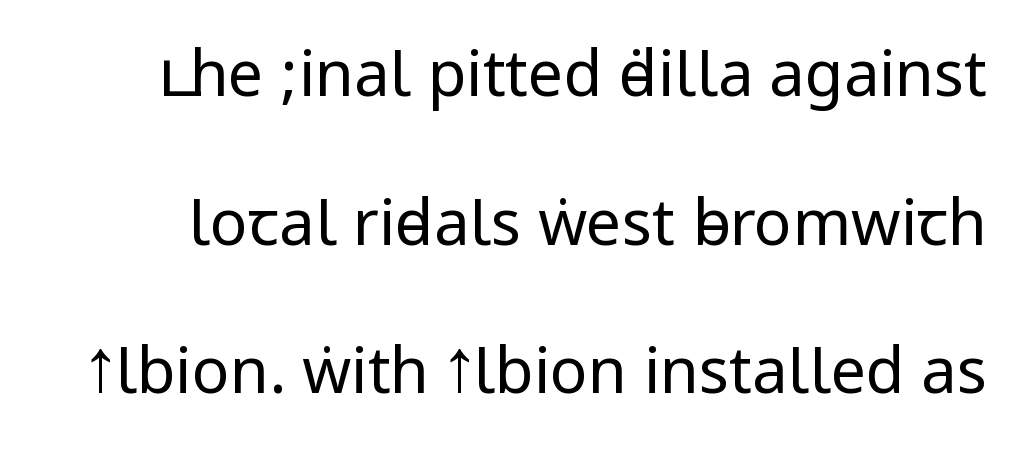
The image shows 63 px regular-weight, condensed sans-serif type, upright; set loose line spacing (2.36x), normal letter spacing, not underlined; low stroke contrast.
